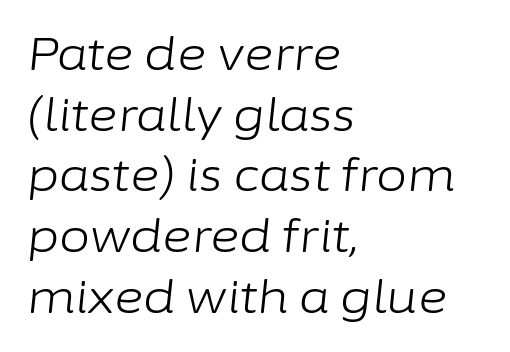
{"italic": "yes", "lean": "right", "slant_degrees": 6, "bold": "no", "weight": "light", "width": "normal", "stroke_contrast": "low", "x_height": "medium", "monospaced": "no", "underline": "no", "align": "left", "line_spacing": "normal", "line_spacing_ratio": 1.35, "letter_spacing": "normal", "letter_spacing_em": 0.0, "glyph_px": 45}
